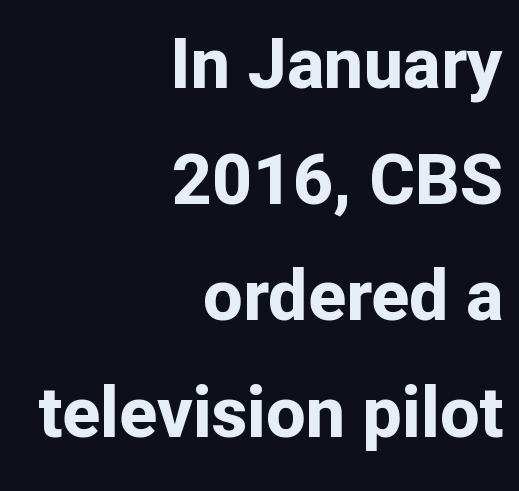
The image shows 70 px bold sans-serif type, upright; set right-aligned, normal line spacing (1.66x), normal letter spacing, not underlined; low stroke contrast and a medium x-height.
